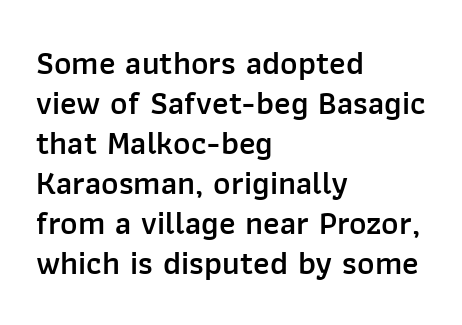
The image shows 33 px semibold sans-serif type, upright; set left-aligned, line spacing 1.21x, normal letter spacing, not underlined; low stroke contrast and a medium x-height.
